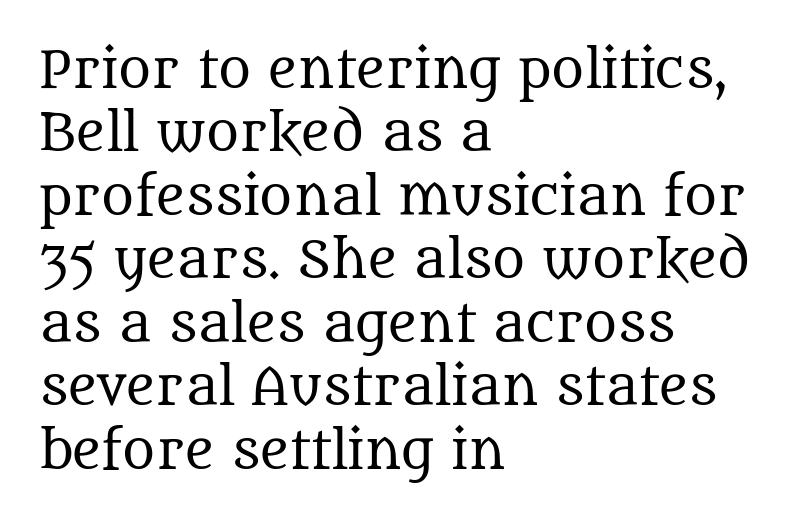
The image shows 50 px regular-weight serif type, upright; set left-aligned, normal line spacing (1.27x), normal letter spacing, not underlined; medium stroke contrast and a large x-height.
